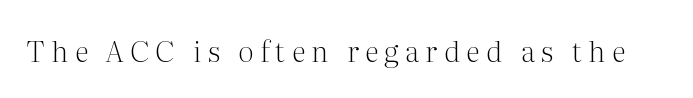
The letterforms sit at book weight or below. The space beneath each line is pristine and unruled. The letters are spread apart with noticeably loose tracking. Do the characters align in a grid? No, the font is proportional. What kind of face is this? One with serifs. Italic? Not at all — the glyphs are vertical.
